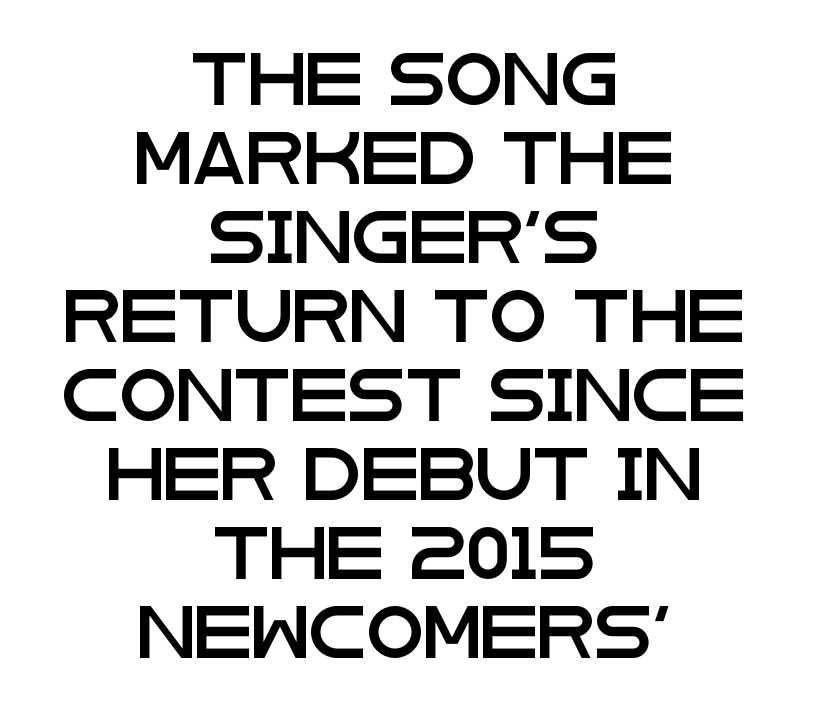
The paragraph shown floats in the horizontal middle. Does extra space separate the letters? No, they use regular spacing. A clean baseline with only descenders dipping below it. Regarding serifs, this sample does without them. The line-height multiplier appears to be the usual default. Italic? Not at all — the glyphs are vertical.
